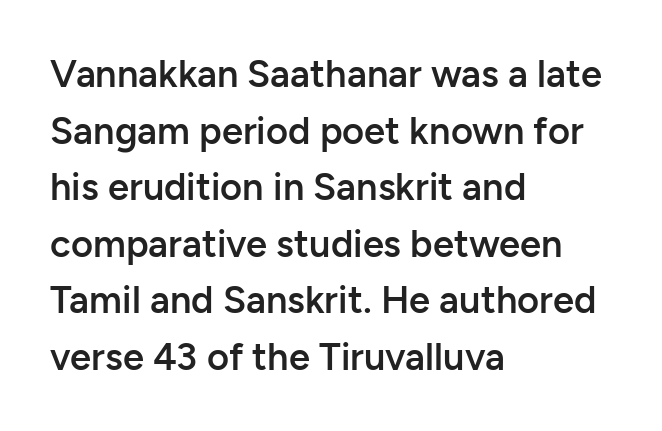
{"serif": "no", "italic": "no", "bold": "semi", "weight": "semibold", "width": "normal", "stroke_contrast": "low", "x_height": "medium", "monospaced": "no", "underline": "no", "align": "left", "line_spacing": "normal", "line_spacing_ratio": 1.49, "letter_spacing": "normal", "letter_spacing_em": 0.0, "glyph_px": 38}
